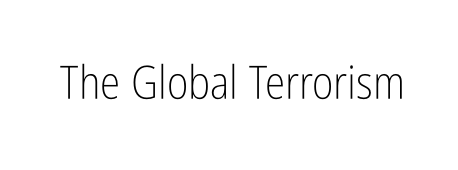
Q: Is the text bold? A: No.
Q: Is the text italic (slanted)? A: No, it is upright.
Q: Is the typeface a serif or a sans-serif typeface? A: Sans-serif.
Q: Is the text underlined? A: No.
Q: Is the spacing between letters normal or unusually wide? A: Normal.
Q: Width (condensed, normal, or wide)? A: Condensed.
Q: Stroke contrast? A: Low.
Q: x-height? A: Medium.
Q: Monospaced? A: No.
